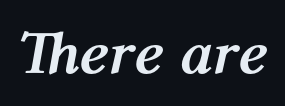
The image shows 62 px semibold type, italic (leaning right); set normal letter spacing, not underlined; medium stroke contrast and a medium x-height.
